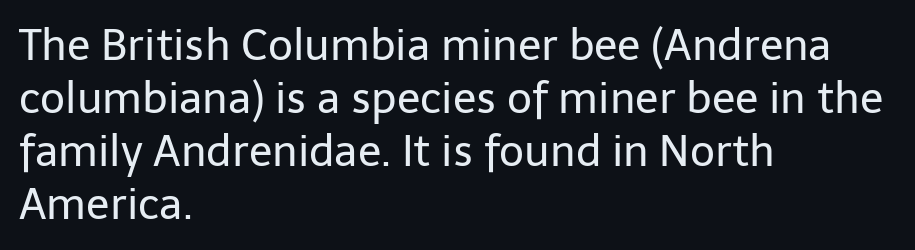
The image shows 43 px regular-weight sans-serif type, upright; set left-aligned, line spacing 1.23x, normal letter spacing, not underlined; low stroke contrast and a medium x-height.
